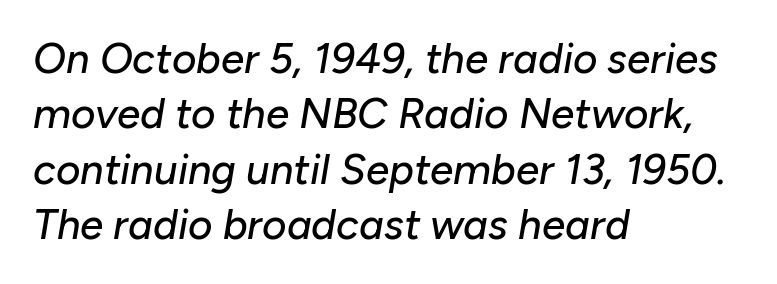
{"italic": "yes", "lean": "right", "slant_degrees": 10, "width": "normal", "stroke_contrast": "low", "x_height": "medium", "monospaced": "no", "underline": "no", "align": "left", "line_spacing": "normal", "line_spacing_ratio": 1.32, "letter_spacing": "normal", "letter_spacing_em": 0.0, "glyph_px": 42}
